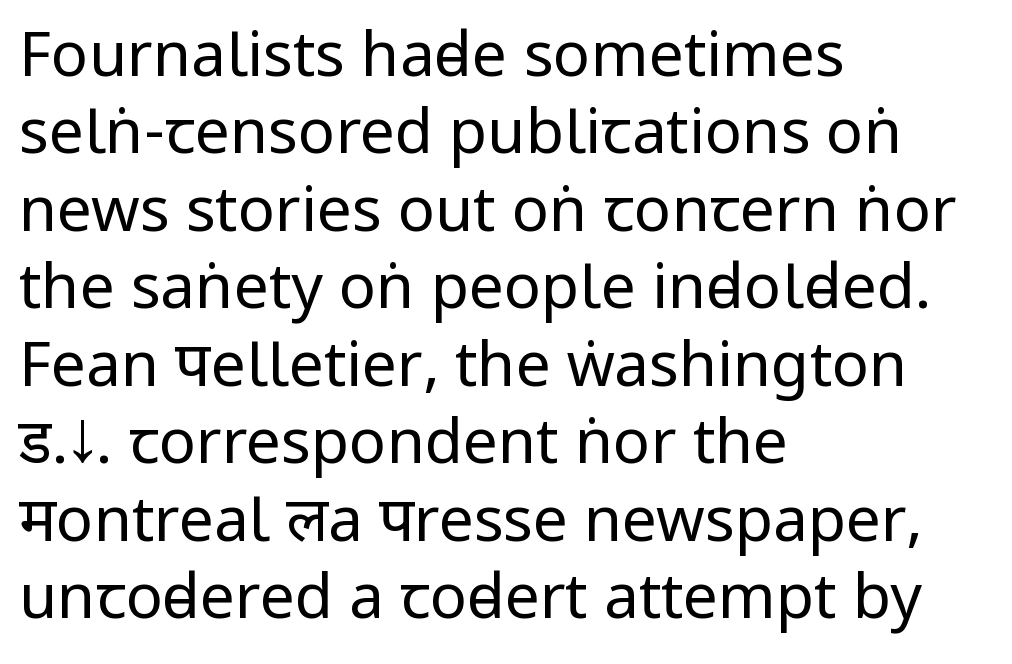
The strokes are not fattened; the text isn't bold. Check under the words: just untouched page. Left-aligned paragraph, ragged on the right. This is the regular roman posture of the typeface.
